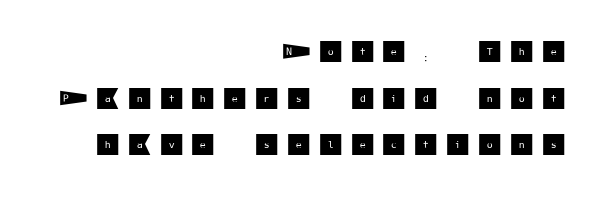
In CSS terms this would be text-align: right. Characters follow at a spacing far wider than the type designer built in. The string is rendered with underlining switched off. Notice the wide empty band between every row — that's loose leading.
